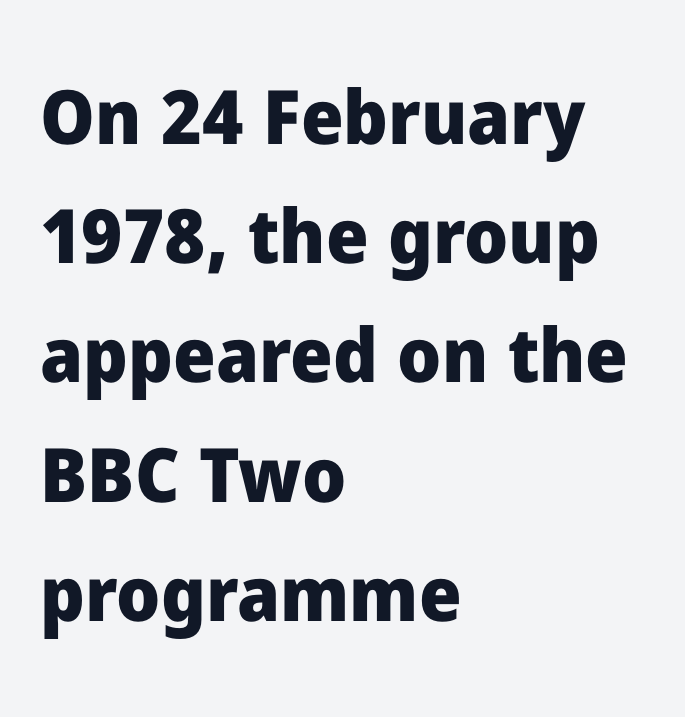
{"serif": "no", "italic": "no", "bold": "yes", "weight": "heavy", "width": "normal", "stroke_contrast": "low", "x_height": "medium", "monospaced": "no", "underline": "no", "align": "left", "line_spacing": "normal", "line_spacing_ratio": 1.59, "letter_spacing": "normal", "letter_spacing_em": 0.0, "glyph_px": 75}
